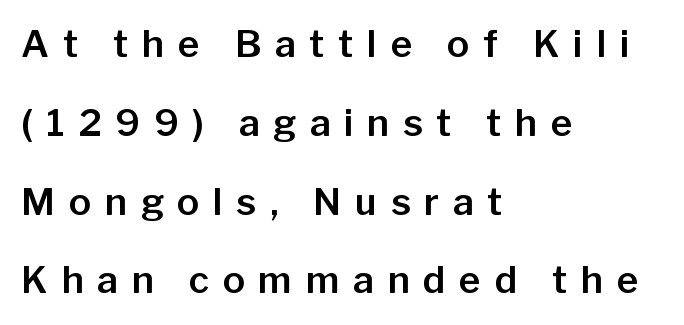
The image shows 37 px sans-serif type, upright; set left-aligned, loose line spacing (2.13x), unusually wide letter spacing (+0.37 em), not underlined; low stroke contrast and a medium x-height.
